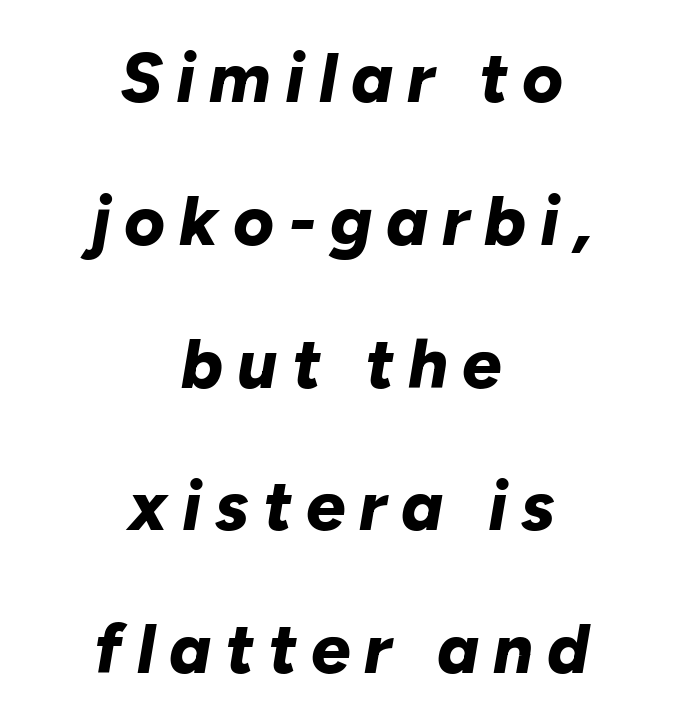
The image shows 70 px bold type, italic (leaning right); set centered, loose line spacing (2.04x), unusually wide letter spacing (+0.2 em), not underlined; low stroke contrast and a medium x-height.
